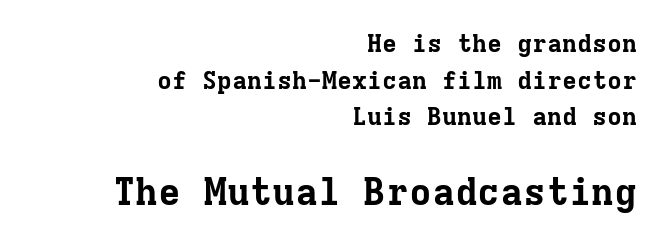
{"serif": "yes", "italic": "no", "bold": "yes", "weight": "bold", "width": "normal", "stroke_contrast": "low", "x_height": "medium", "monospaced": "yes", "underline": "no", "align": "right", "line_spacing": "normal", "line_spacing_ratio": 1.47, "letter_spacing": "normal", "letter_spacing_em": 0.0, "larger_block": "second", "size_ratio": 1.52, "glyph_px": 38}
